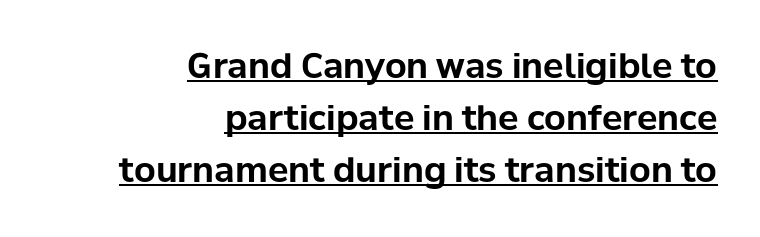
Where is the straight margin? On the right. Notice how a bar underscores the lettering throughout. The block of text has a typical density, with ordinary space between rows. Students, note that the glyphs here touch the page at normal intervals.
